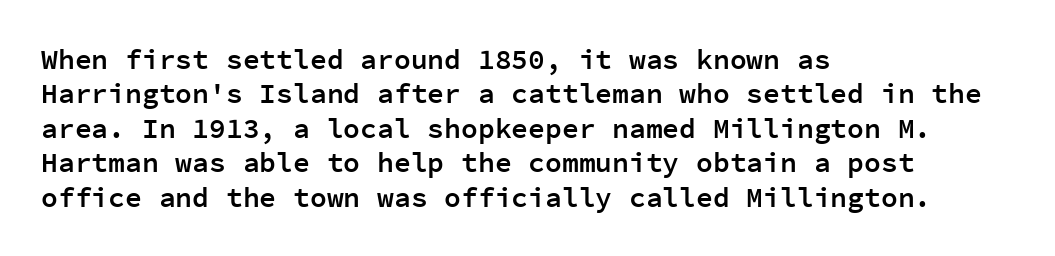
The image shows 28 px semibold sans-serif type, upright, monospaced; set left-aligned, line spacing 1.23x, normal letter spacing, not underlined; low stroke contrast and a medium x-height.
